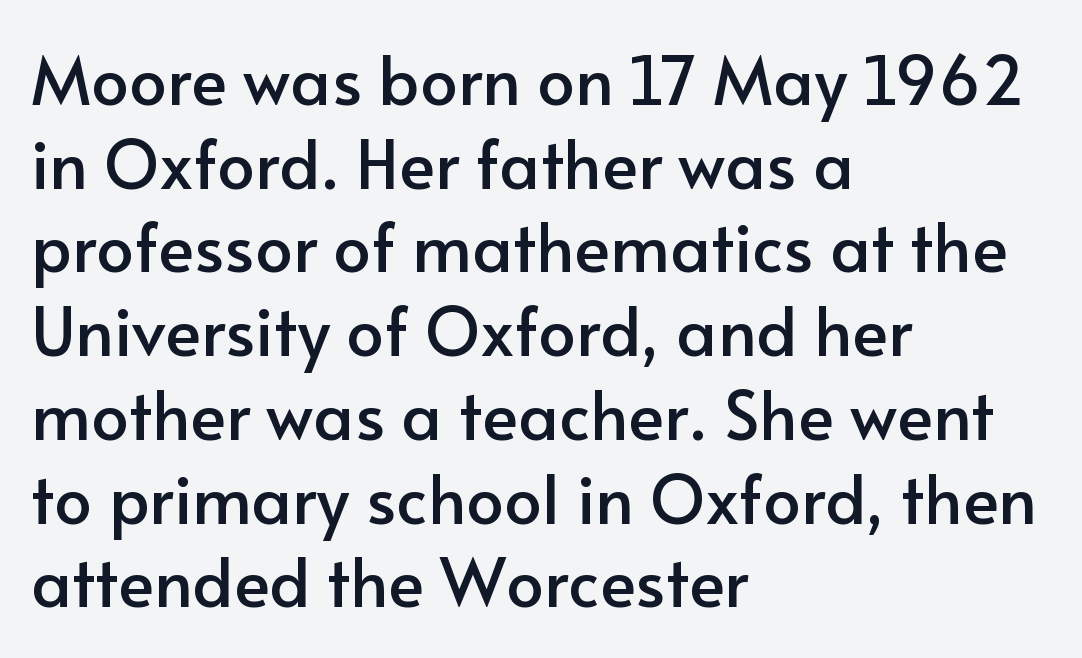
The space between consecutive lines is moderate. Honestly, the letter spacing is just normal — you wouldn't notice it. Underline: absent. No italicization has been applied; the sample stays upright.
